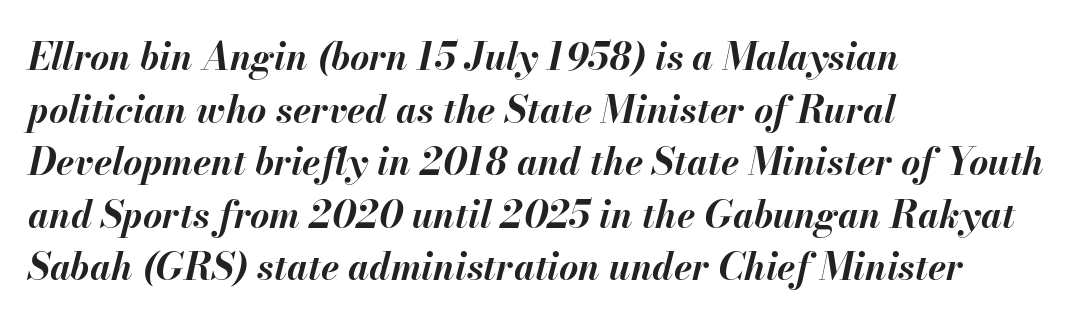
{"italic": "yes", "lean": "right", "slant_degrees": 13, "bold": "yes", "weight": "bold", "width": "normal", "stroke_contrast": "medium", "x_height": "small", "monospaced": "no", "underline": "no", "align": "left", "line_spacing": "normal", "line_spacing_ratio": 1.42, "letter_spacing": "normal", "letter_spacing_em": 0.0, "glyph_px": 37}
